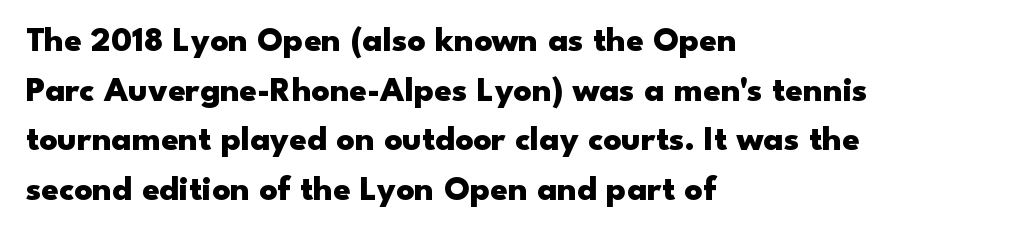
{"serif": "no", "italic": "no", "bold": "yes", "weight": "heavy", "width": "wide", "stroke_contrast": "low", "x_height": "small", "monospaced": "no", "underline": "no", "align": "left", "line_spacing": "normal", "line_spacing_ratio": 1.42, "letter_spacing": "normal", "letter_spacing_em": 0.0, "glyph_px": 35}
